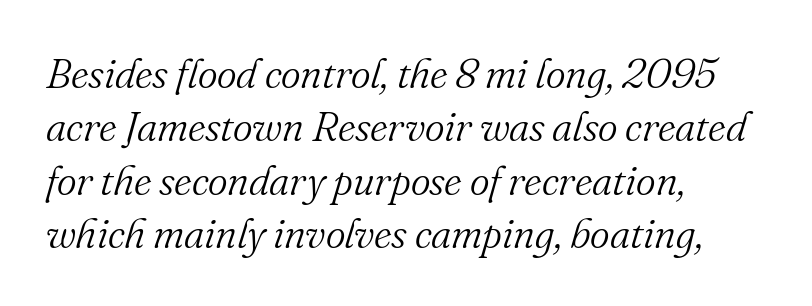
Q: Is the text bold? A: No.
Q: Is the text italic (slanted)? A: Yes, it leans right by about 16 degrees.
Q: Is the typeface a serif or a sans-serif typeface? A: Serif.
Q: Is the text underlined? A: No.
Q: How is the paragraph aligned? A: Left-aligned.
Q: Is the spacing between letters normal or unusually wide? A: Normal.
Q: Is the spacing between lines tight, normal or loose? A: Normal.
Q: Width (condensed, normal, or wide)? A: Normal.
Q: Stroke contrast? A: Medium.
Q: x-height? A: Small.
Q: Monospaced? A: No.
